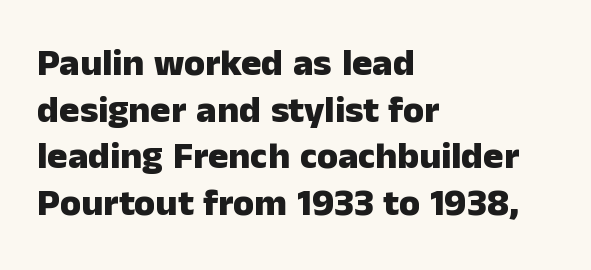
The strip under each line holds only bare page. Letter spacing: default. Examine the stroke ends and you'll find no serifs. Notice how thick the strokes are: this is what a full bold looks like. Upright lettering throughout. Think of a printed novel: that variable character pitch is what you see here.
